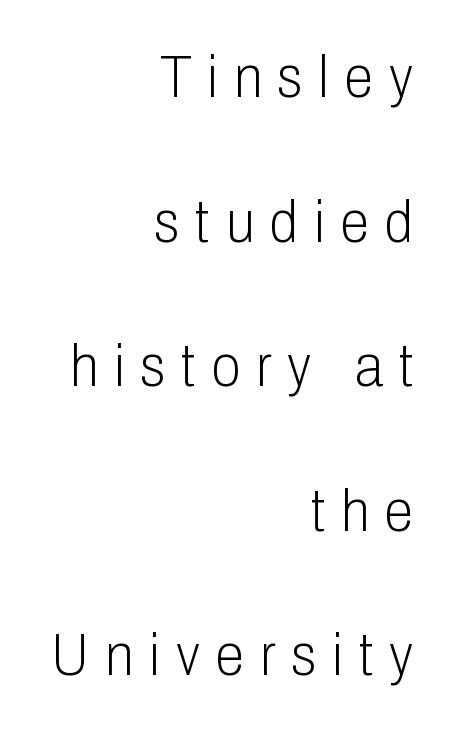
Q: Is the text bold? A: No.
Q: Is the text italic (slanted)? A: No, it is upright.
Q: Is the typeface a serif or a sans-serif typeface? A: Sans-serif.
Q: Is the text underlined? A: No.
Q: How is the paragraph aligned? A: Right-aligned.
Q: Is the spacing between letters normal or unusually wide? A: Unusually wide.
Q: Is the spacing between lines tight, normal or loose? A: Loose.
Q: Width (condensed, normal, or wide)? A: Condensed.
Q: Stroke contrast? A: Low.
Q: x-height? A: Medium.
Q: Monospaced? A: No.
